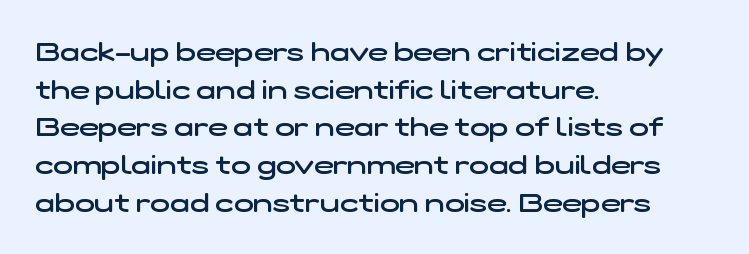
{"bold": "semi", "underline": "no", "align": "left", "line_spacing": "normal", "line_spacing_ratio": 1.45, "letter_spacing": "normal", "letter_spacing_em": 0.0, "glyph_px": 26}
